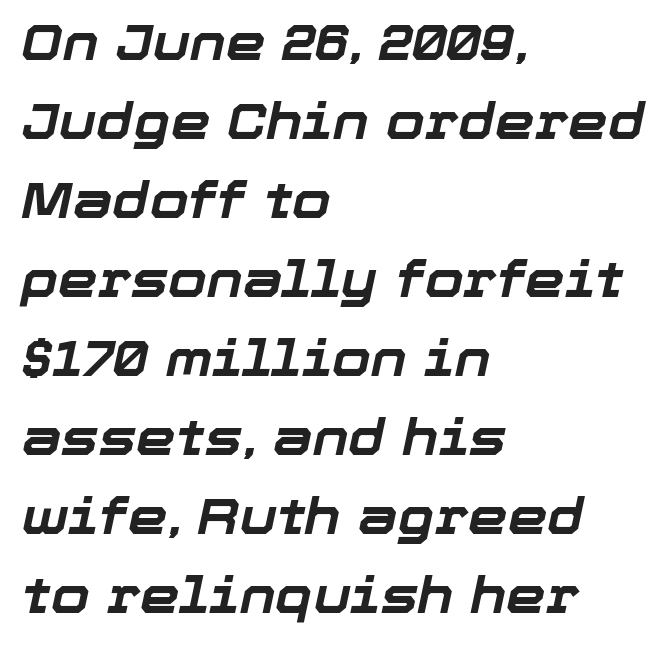
The block of text has a typical density, with ordinary space between rows. The rendering uses natural spacing where letterforms have individual widths. Which margin do the lines hug? The left one — the right edge is uneven. Each glyph is drawn with heavy, bold strokes. This is oblique type, the kind used for emphasis or titles.
